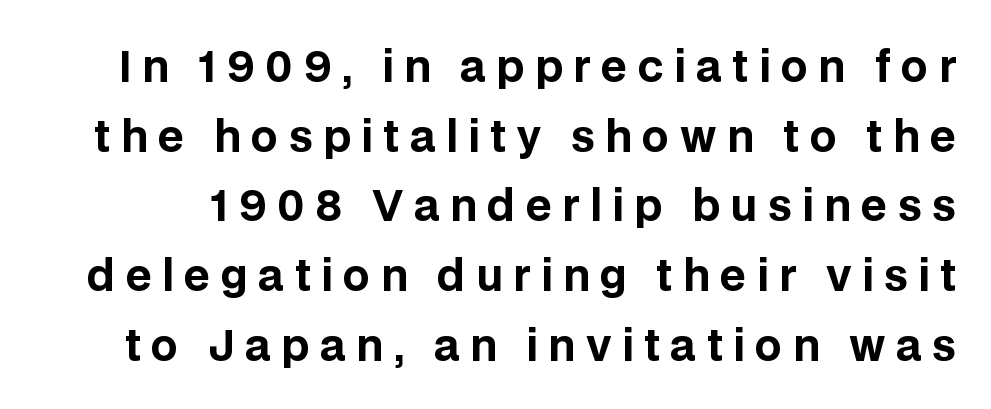
{"serif": "no", "italic": "no", "bold": "yes", "weight": "bold", "width": "normal", "stroke_contrast": "low", "x_height": "large", "monospaced": "no", "underline": "no", "line_spacing": "normal", "line_spacing_ratio": 1.66, "letter_spacing": "wide", "letter_spacing_em": 0.25, "glyph_px": 42}
